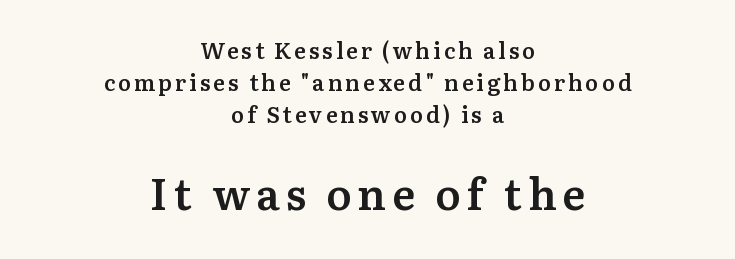
Type without underlining. Small over large — that's the arrangement of the two blocks here. Heft: intermediate — a semibold. The space between consecutive lines is moderate.
